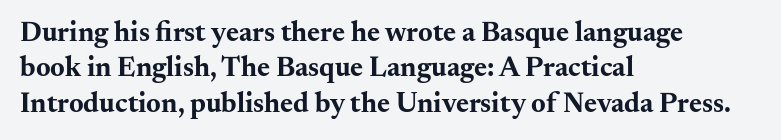
The image shows 28 px bold, wide serif type, upright; set left-aligned, normal line spacing (1.26x), normal letter spacing, not underlined; medium stroke contrast and a small x-height.
